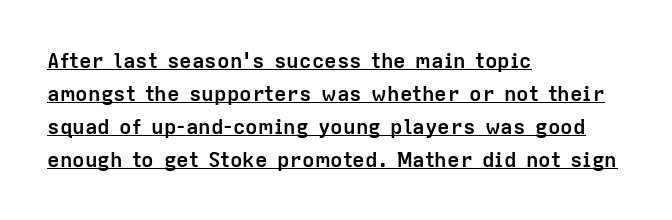
A full-strength bold gives these letters their thick strokes. Students, observe: this is what conventionally led text looks like. Beneath each row of characters lies a ruled line. Does the lettering tilt? It doesn't — this is upright. The type is set solid horizontally, with unmodified tracking.
